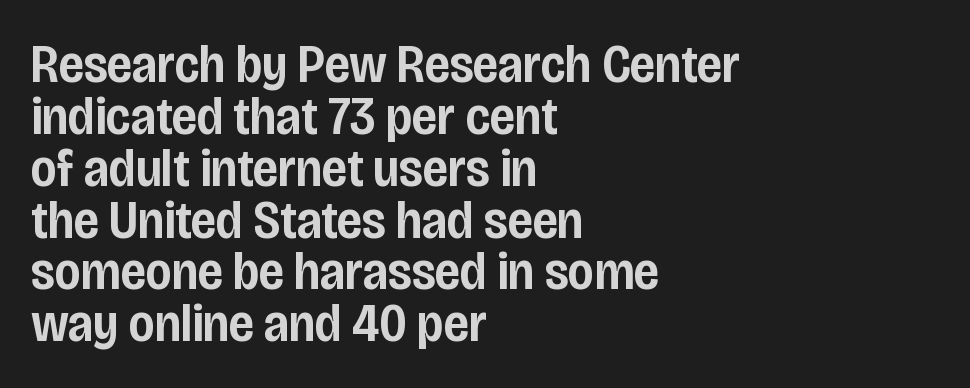
Q: Is the text bold? A: Semi-bold.
Q: Is the text italic (slanted)? A: No, it is upright.
Q: Is the typeface a serif or a sans-serif typeface? A: Sans-serif.
Q: Is the text underlined? A: No.
Q: How is the paragraph aligned? A: Left-aligned.
Q: Is the spacing between letters normal or unusually wide? A: Normal.
Q: Is the spacing between lines tight, normal or loose? A: Tight.
Q: Width (condensed, normal, or wide)? A: Condensed.
Q: Stroke contrast? A: Low.
Q: x-height? A: Large.
Q: Monospaced? A: No.
